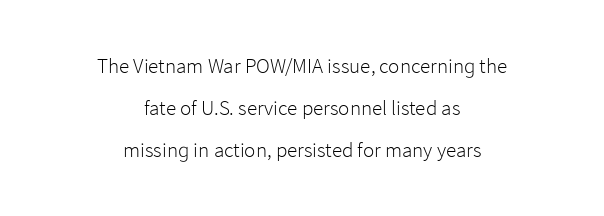
Anything drawn beneath the words? Only blank space. Typeset on center — no edge is straight. What's the leading like? Stretched, with rows far apart. Inter-character spacing is left at the font's built-in metrics.
